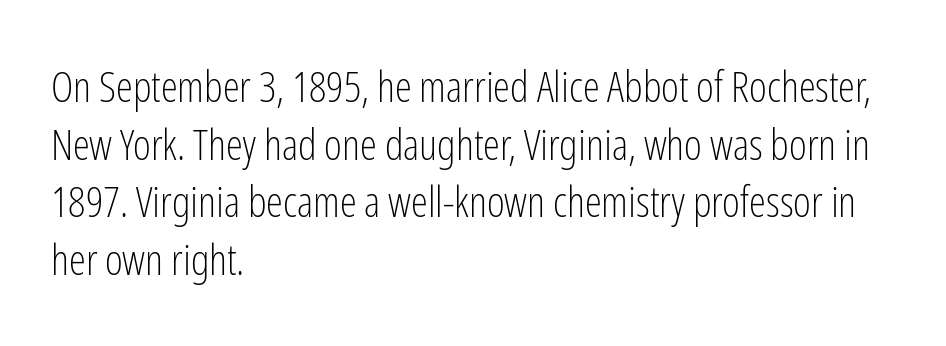
The image shows 43 px light, condensed sans-serif type, upright; set left-aligned, normal line spacing (1.34x), normal letter spacing, not underlined; low stroke contrast and a medium x-height.
